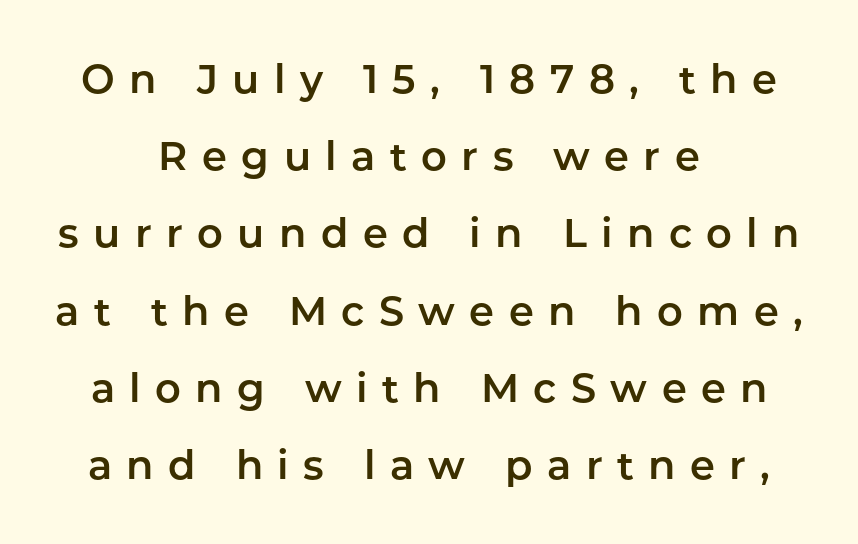
{"serif": "no", "italic": "no", "width": "normal", "stroke_contrast": "low", "x_height": "medium", "monospaced": "no", "underline": "no", "align": "center", "line_spacing": "loose", "line_spacing_ratio": 1.93, "letter_spacing": "wide", "letter_spacing_em": 0.36, "glyph_px": 40}
